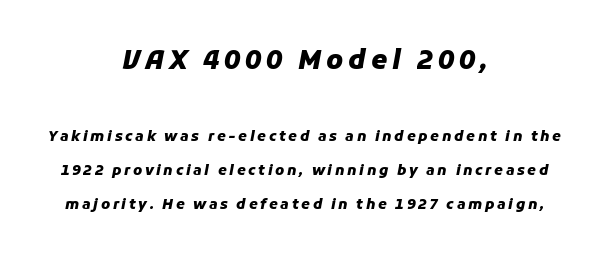
The image shows 26 px bold type, italic (leaning right); set centered, loose line spacing (2.41x), not underlined; the first (top) block is 1.86x larger.
